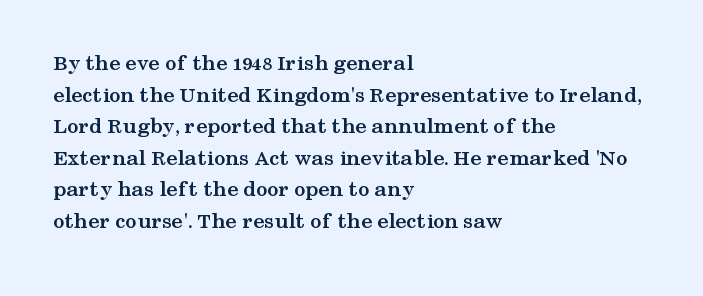
Q: Is the text bold? A: Yes.
Q: Is the text italic (slanted)? A: No, it is upright.
Q: Is the text underlined? A: No.
Q: How is the paragraph aligned? A: Left-aligned.
Q: Is the spacing between letters normal or unusually wide? A: Normal.
Q: Is the spacing between lines tight, normal or loose? A: Normal.
